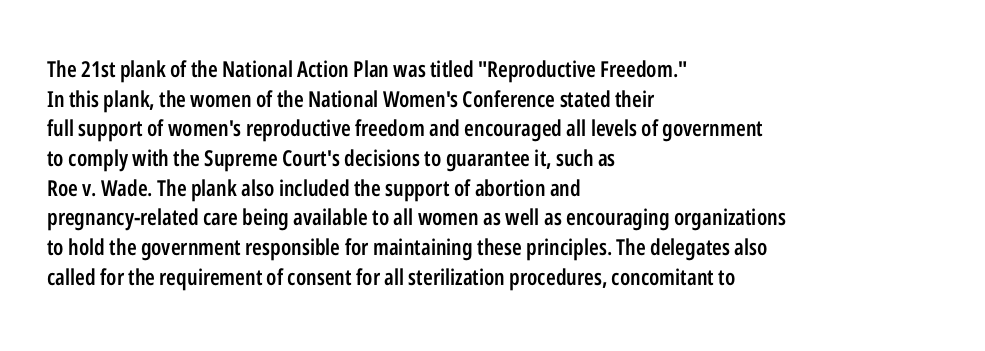
No word sits above an underline. Look at the stroke-to-counter ratio: somewhat heavy, a semibold. When letters stand straight like this, we call the style roman or upright. Observe the ordinary spacing: letters are neighbours, not strangers. The space between consecutive lines is moderate.
